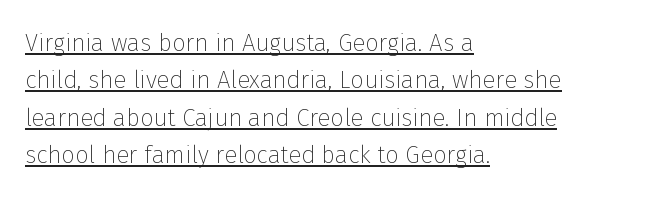
The image shows 24 px text type, upright; set left-aligned, normal line spacing (1.56x), normal letter spacing, underlined.
